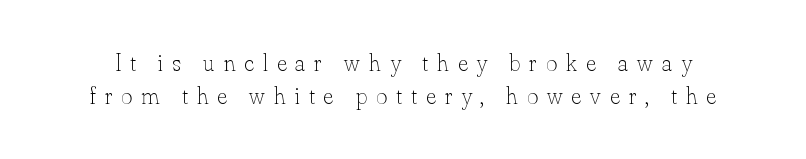
Q: Is the text bold? A: No.
Q: Is the text italic (slanted)? A: No, it is upright.
Q: Is the text underlined? A: No.
Q: Is the spacing between letters normal or unusually wide? A: Unusually wide.
Q: Is the spacing between lines tight, normal or loose? A: Normal.
